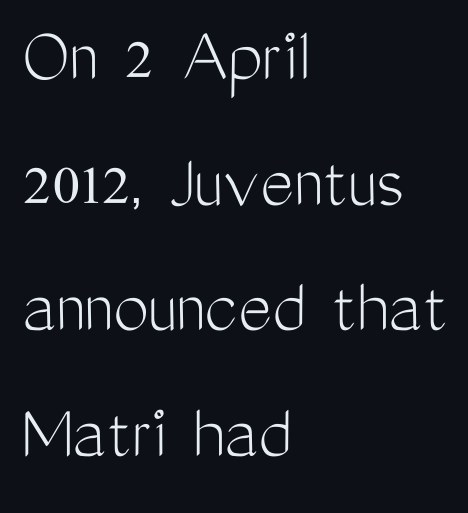
Characters remain perfectly vertical along every line. Letters rest on an invisible, unmarked baseline. Is the letter spacing exaggerated? No — it looks like the ordinary default. A typesetter would call this proportional, since set widths differ per character. Layout note: lines flush left. Stroke thickness stays within the range of a standard reading face or lighter.
